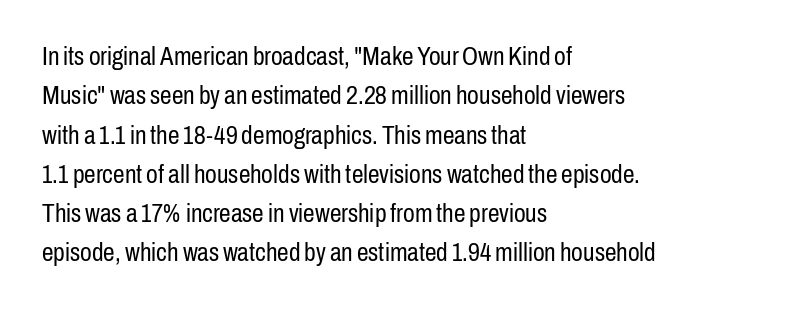
A typesetter would mark this as roman, not italic. Does the leading feel generous? No, just average. The typesetter chose a ragged-right arrangement here. The gaps between neighbouring characters are ordinary and unremarkable. Is this a heavy cut? Hardly; it is regular or lighter. The space directly below the letters is spotless.
